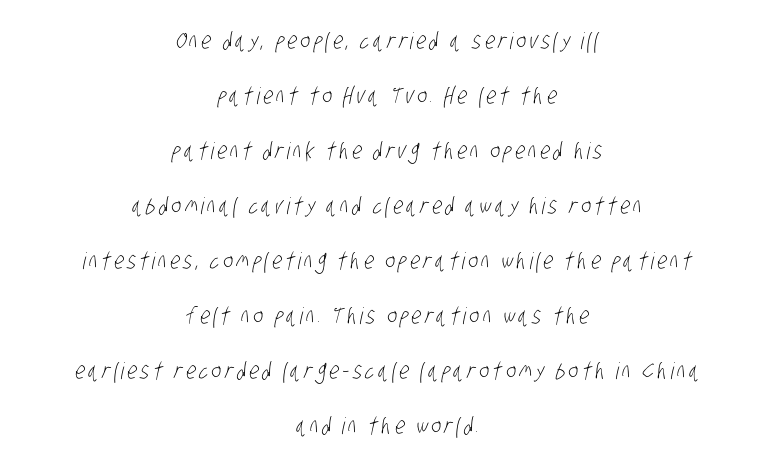
The image shows 23 px text type; set centered, loose line spacing (2.39x), not underlined.
